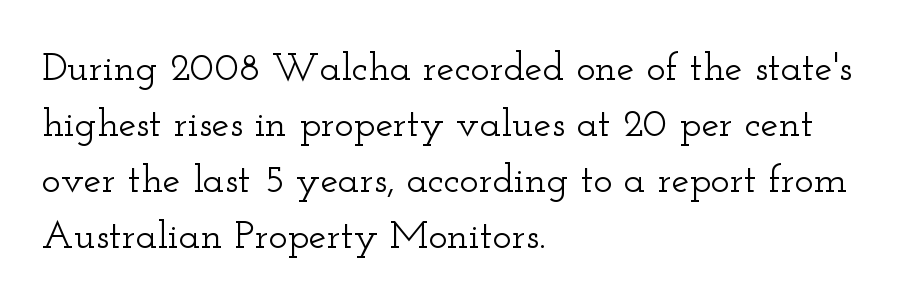
The characters display serif detailing at their extremities. Inter-character spacing is left at the font's built-in metrics. These lines sit exactly where default settings would place them. Do the characters align in a grid? No, the font is proportional. The lettering holds an erect, upright posture throughout.
